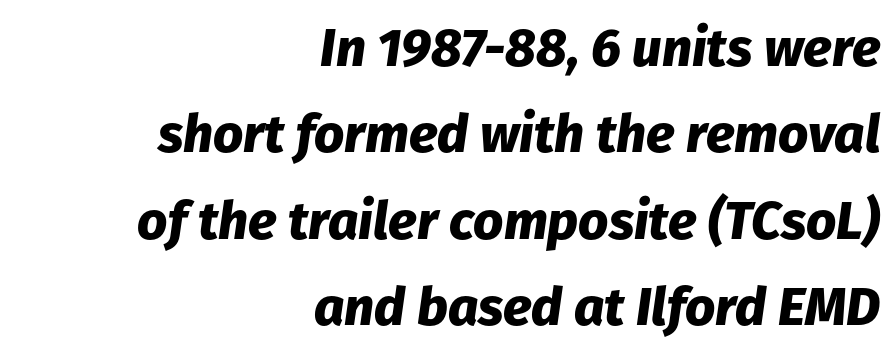
{"italic": "yes", "lean": "right", "slant_degrees": 8, "bold": "yes", "weight": "heavy", "width": "normal", "stroke_contrast": "low", "x_height": "medium", "monospaced": "no", "underline": "no", "align": "right", "line_spacing": "normal", "line_spacing_ratio": 1.63, "letter_spacing": "normal", "letter_spacing_em": 0.0, "glyph_px": 53}
